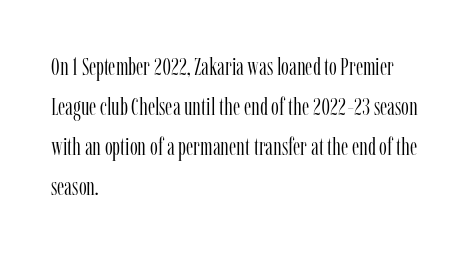
Q: Is the text bold? A: No.
Q: Is the text italic (slanted)? A: No, it is upright.
Q: Is the text underlined? A: No.
Q: How is the paragraph aligned? A: Left-aligned.
Q: Is the spacing between letters normal or unusually wide? A: Normal.
Q: Is the spacing between lines tight, normal or loose? A: Normal.
